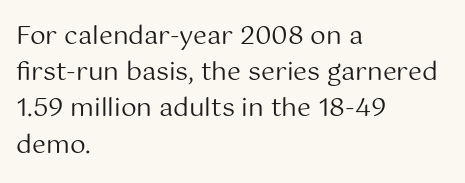
The image shows 25 px text type, upright; set left-aligned, normal line spacing (1.45x), normal letter spacing, not underlined.
